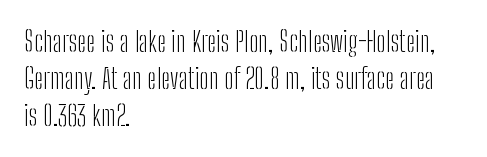
Q: Is the text bold? A: No.
Q: Is the text italic (slanted)? A: No, it is upright.
Q: Is the typeface a serif or a sans-serif typeface? A: Sans-serif.
Q: Is the text underlined? A: No.
Q: How is the paragraph aligned? A: Left-aligned.
Q: Is the spacing between letters normal or unusually wide? A: Normal.
Q: Is the spacing between lines tight, normal or loose? A: Normal.
Q: Width (condensed, normal, or wide)? A: Condensed.
Q: Stroke contrast? A: Low.
Q: x-height? A: Medium.
Q: Monospaced? A: No.
